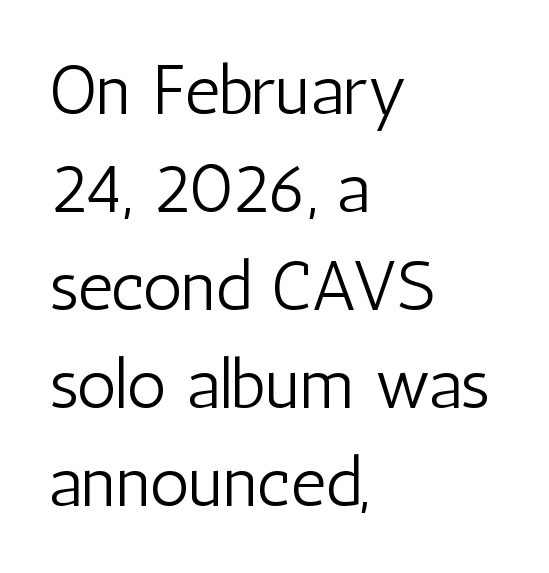
{"serif": "no", "italic": "no", "bold": "no", "weight": "light", "width": "condensed", "stroke_contrast": "low", "x_height": "medium", "monospaced": "no", "underline": "no", "align": "left", "line_spacing": "normal", "line_spacing_ratio": 1.42, "letter_spacing": "normal", "letter_spacing_em": 0.0, "glyph_px": 69}
